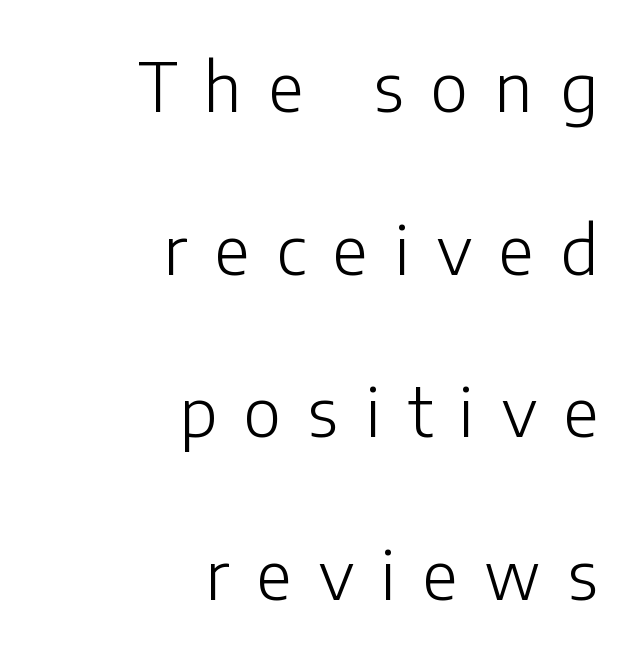
Q: Is the text bold? A: No.
Q: Is the text italic (slanted)? A: No, it is upright.
Q: Is the typeface a serif or a sans-serif typeface? A: Sans-serif.
Q: Is the text underlined? A: No.
Q: How is the paragraph aligned? A: Right-aligned.
Q: Is the spacing between letters normal or unusually wide? A: Unusually wide.
Q: Is the spacing between lines tight, normal or loose? A: Loose.
Q: Width (condensed, normal, or wide)? A: Normal.
Q: Stroke contrast? A: Low.
Q: x-height? A: Medium.
Q: Monospaced? A: No.
